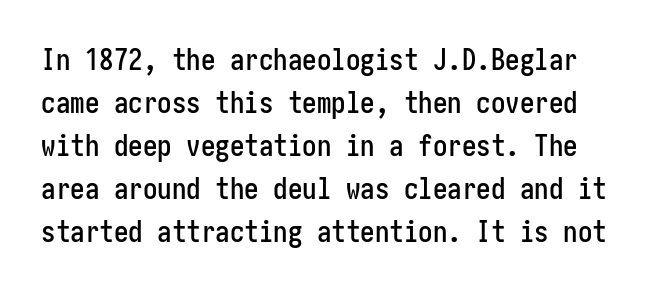
Nothing unusual about the tracking: characters are spaced as the font intends. Font category for this specimen: sans-serif. Posture: vertical. No word sits above an underline. Compared with typical paragraphs, the rows here are spaced about the same.
